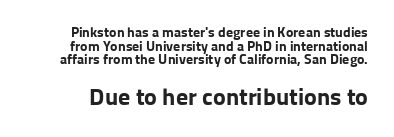
{"italic": "no", "bold": "yes", "underline": "no", "line_spacing": "tight", "line_spacing_ratio": 0.97, "letter_spacing": "normal", "letter_spacing_em": 0.0, "larger_block": "second", "size_ratio": 1.71, "glyph_px": 24}
